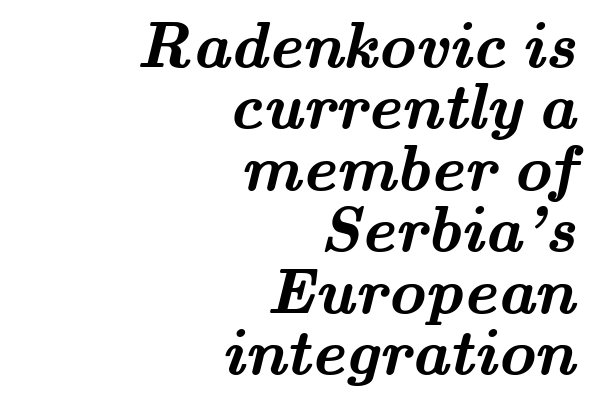
The font is running at its bold setting. The face used here is proportionally spaced, like ordinary book or web type. Short note: letters normally spaced. A typesetter would call this leading minimal, almost set solid. This sample uses a serif face.
